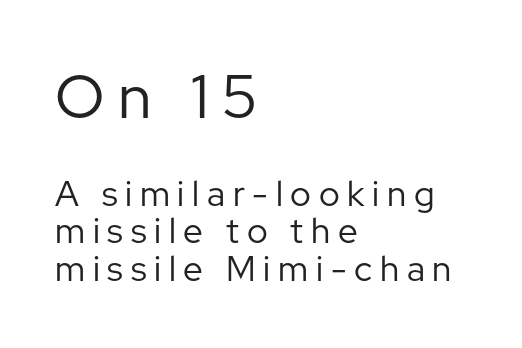
{"serif": "no", "italic": "no", "bold": "no", "weight": "regular", "width": "normal", "stroke_contrast": "low", "x_height": "medium", "monospaced": "no", "underline": "no", "align": "left", "line_spacing": "tight", "line_spacing_ratio": 1.08, "letter_spacing": "wide", "letter_spacing_em": 0.22, "larger_block": "first", "size_ratio": 1.74, "glyph_px": 61}
